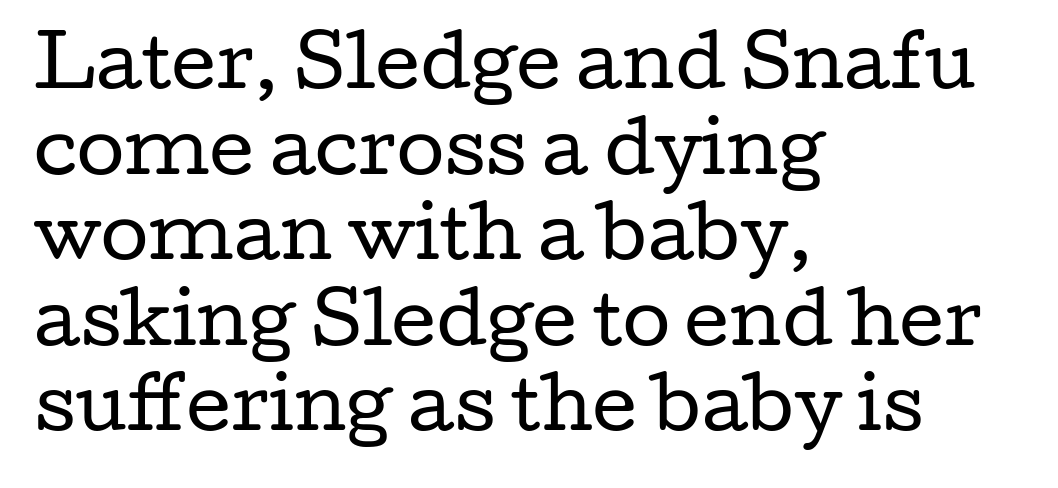
The image shows 69 px regular-weight, wide serif type, upright; set left-aligned, line spacing 1.24x, normal letter spacing, not underlined; low stroke contrast and a medium x-height.
